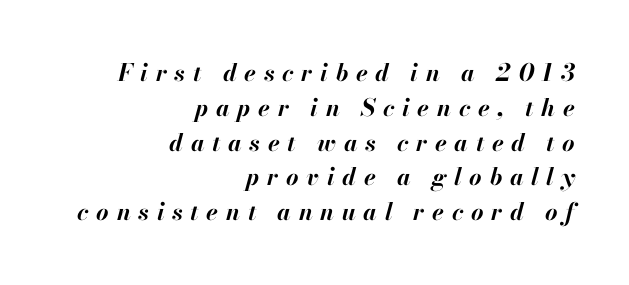
The leading is moderate, giving the passage an even texture. Each row of text sits above clean, open space. These lines stack with their right ends in a neat column. Students, this is bold: see how much ink each stroke carries.
